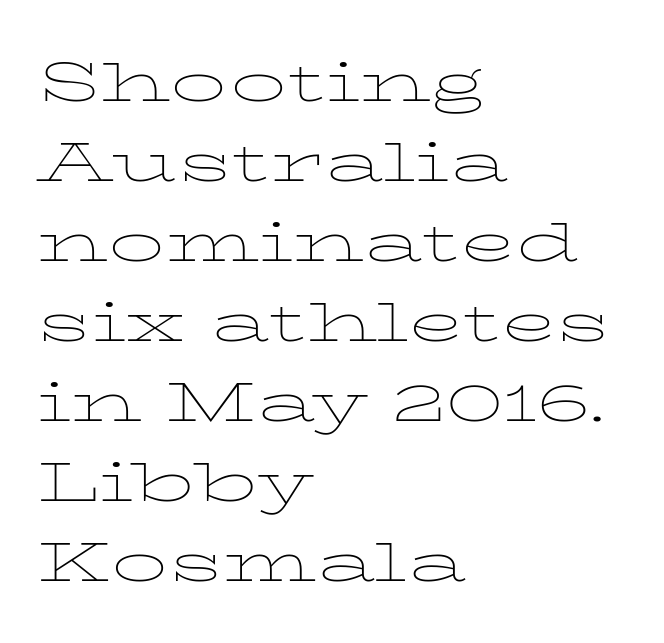
Q: Is the text bold? A: No.
Q: Is the text italic (slanted)? A: No, it is upright.
Q: Is the typeface a serif or a sans-serif typeface? A: Serif.
Q: Is the text underlined? A: No.
Q: How is the paragraph aligned? A: Left-aligned.
Q: Is the spacing between letters normal or unusually wide? A: Normal.
Q: Is the spacing between lines tight, normal or loose? A: Normal.
Q: Width (condensed, normal, or wide)? A: Wide.
Q: Stroke contrast? A: Low.
Q: x-height? A: Medium.
Q: Monospaced? A: No.
